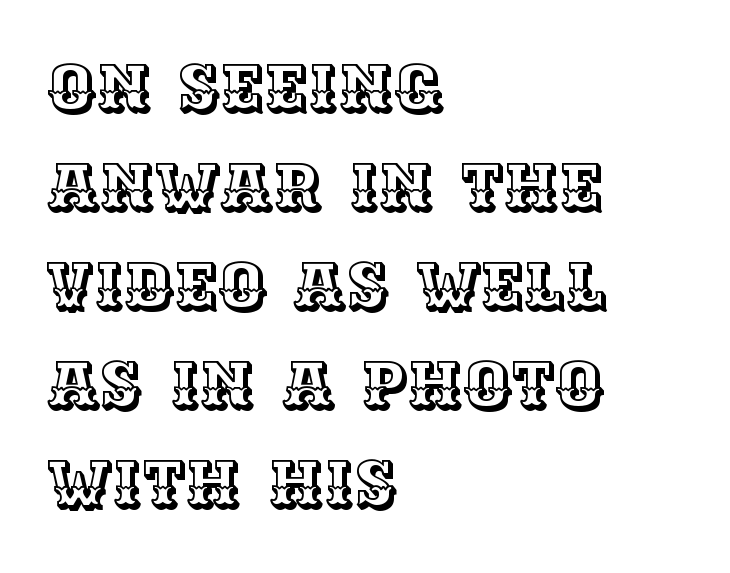
Layout note: lines flush left. Every character sits straight up, as roman type does. Letters rest on an invisible, unmarked baseline. You could not count columns in this text — the font is proportionally spaced. Letter spacing: default. Evenly set lines give the paragraph a standard silhouette.
